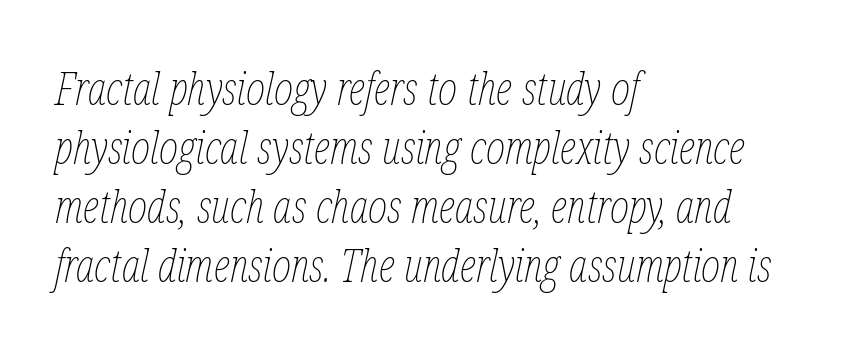
{"italic": "yes", "lean": "right", "slant_degrees": 12, "bold": "no", "weight": "thin", "width": "condensed", "stroke_contrast": "low", "x_height": "medium", "monospaced": "no", "underline": "no", "align": "left", "line_spacing": "normal", "line_spacing_ratio": 1.28, "letter_spacing": "normal", "letter_spacing_em": 0.0, "glyph_px": 46}
